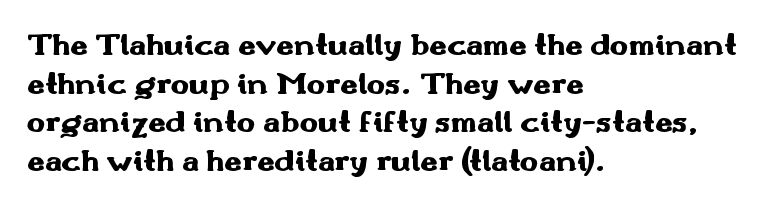
{"serif": "no", "italic": "no", "bold": "yes", "weight": "heavy", "width": "wide", "stroke_contrast": "medium", "x_height": "small", "monospaced": "no", "underline": "no", "align": "left", "line_spacing": "normal", "line_spacing_ratio": 1.25, "letter_spacing": "normal", "letter_spacing_em": 0.0, "glyph_px": 31}
